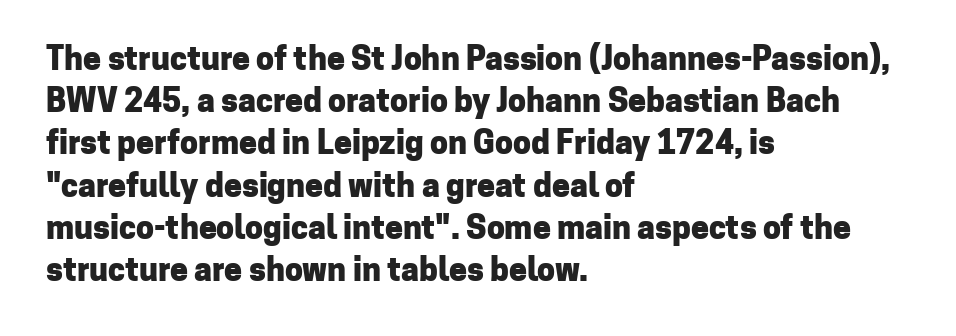
Caption: standard tracking, unaltered. A typesetter would mark this as roman, not italic. These lines are composed in type without serifs. Leading matches the norm, producing a regular column.
